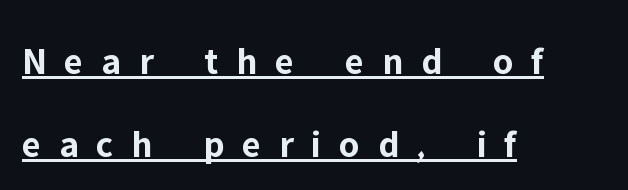
Q: Is the text bold? A: Yes.
Q: Is the text italic (slanted)? A: No, it is upright.
Q: Is the typeface a serif or a sans-serif typeface? A: Sans-serif.
Q: Is the text underlined? A: Yes.
Q: How is the paragraph aligned? A: Left-aligned.
Q: Is the spacing between letters normal or unusually wide? A: Unusually wide.
Q: Is the spacing between lines tight, normal or loose? A: Loose.
Q: Width (condensed, normal, or wide)? A: Normal.
Q: Stroke contrast? A: Low.
Q: x-height? A: Medium.
Q: Monospaced? A: No.
